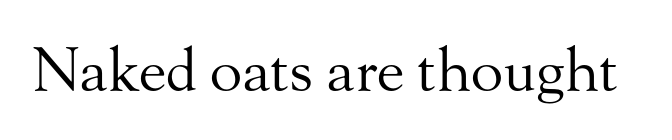
{"serif": "yes", "italic": "no", "bold": "no", "weight": "regular", "width": "normal", "stroke_contrast": "medium", "x_height": "small", "monospaced": "no", "underline": "no", "letter_spacing": "normal", "letter_spacing_em": 0.0, "glyph_px": 60}
